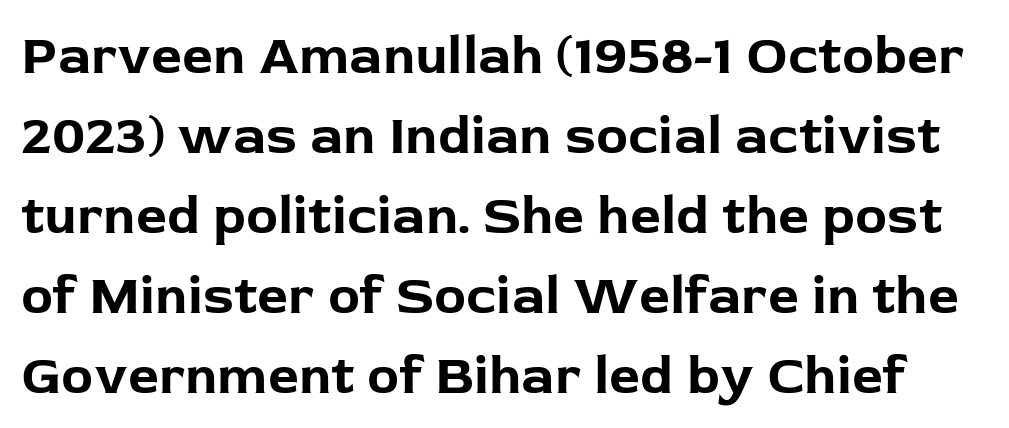
A clean baseline with only descenders dipping below it. Look at the tracking — it's just the regular setting, nothing added. Each letter keeps its own natural width here, so spacing adapts to shape. How heavy is the stroke? Heavy — this is a bold. Classification — sans serif.
